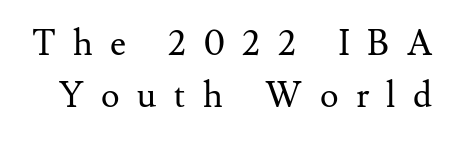
Q: Is the text bold? A: No.
Q: Is the text italic (slanted)? A: No, it is upright.
Q: Is the typeface a serif or a sans-serif typeface? A: Serif.
Q: Is the text underlined? A: No.
Q: Is the spacing between letters normal or unusually wide? A: Unusually wide.
Q: Is the spacing between lines tight, normal or loose? A: Normal.
Q: Width (condensed, normal, or wide)? A: Normal.
Q: Stroke contrast? A: Medium.
Q: x-height? A: Small.
Q: Monospaced? A: No.
